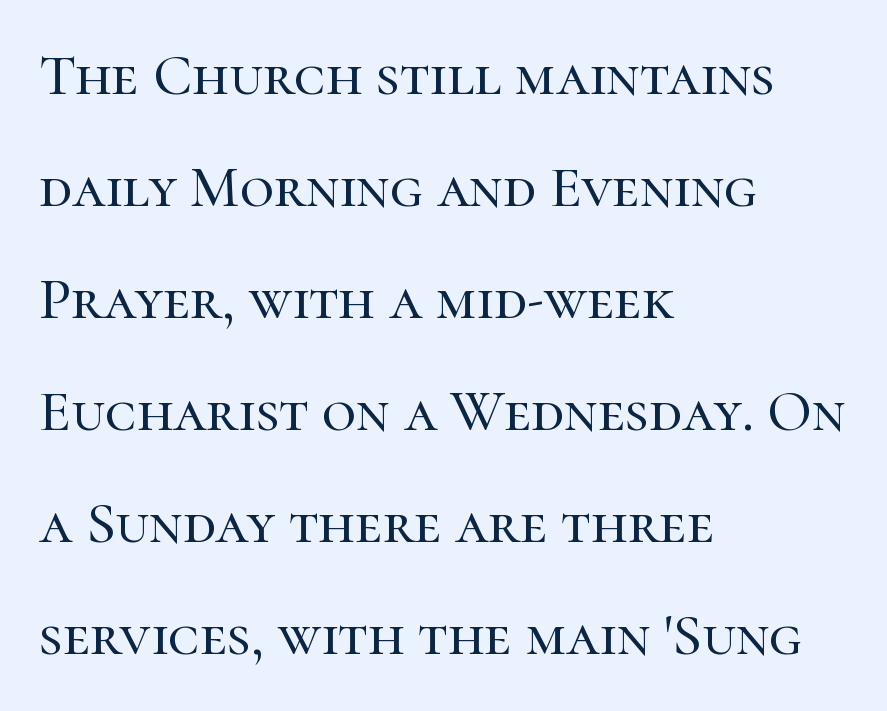
Q: Is the text italic (slanted)? A: No, it is upright.
Q: Is the typeface a serif or a sans-serif typeface? A: Serif.
Q: Is the text underlined? A: No.
Q: How is the paragraph aligned? A: Left-aligned.
Q: Is the spacing between letters normal or unusually wide? A: Normal.
Q: Is the spacing between lines tight, normal or loose? A: Loose.
Q: Width (condensed, normal, or wide)? A: Normal.
Q: Stroke contrast? A: High.
Q: x-height? A: Medium.
Q: Monospaced? A: No.
